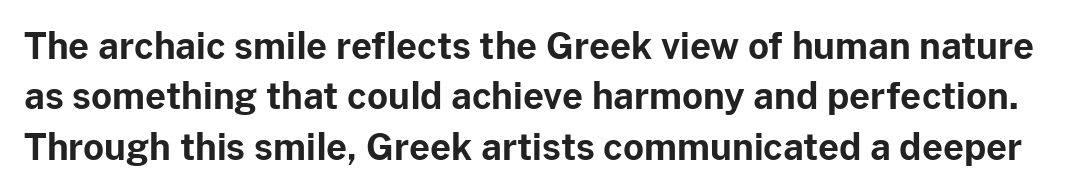
The image shows 36 px bold sans-serif type, upright; set normal line spacing (1.4x), normal letter spacing, not underlined; low stroke contrast and a medium x-height.
